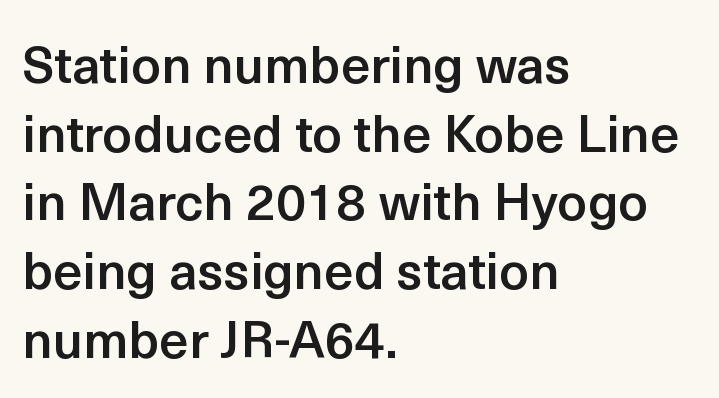
The characters display no serif detailing; their extremities are plain. Students, this is semibold: more ink than regular, less than bold. The rag falls on the right side of this text block. Nothing unusual about the tracking: characters are spaced as the font intends.
